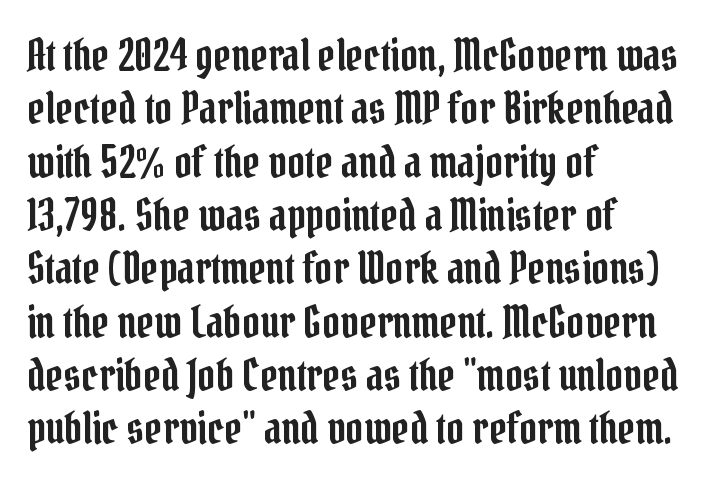
A typesetter would call this proportional, since set widths differ per character. Each letter's strokes conclude with small projecting serifs. One-word summary of the alignment: left. If you drew a line through each stem, it would be perfectly vertical. Unmarked baselines from the first word to the last.
